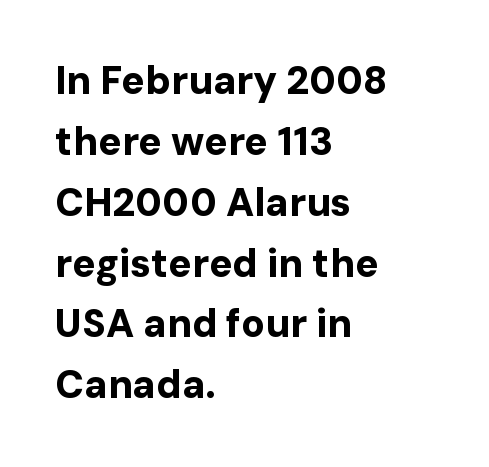
Q: Is the text bold? A: Yes.
Q: Is the text italic (slanted)? A: No, it is upright.
Q: Is the typeface a serif or a sans-serif typeface? A: Sans-serif.
Q: Is the text underlined? A: No.
Q: How is the paragraph aligned? A: Left-aligned.
Q: Is the spacing between letters normal or unusually wide? A: Normal.
Q: Is the spacing between lines tight, normal or loose? A: Normal.
Q: Width (condensed, normal, or wide)? A: Normal.
Q: Stroke contrast? A: Low.
Q: x-height? A: Medium.
Q: Monospaced? A: No.
